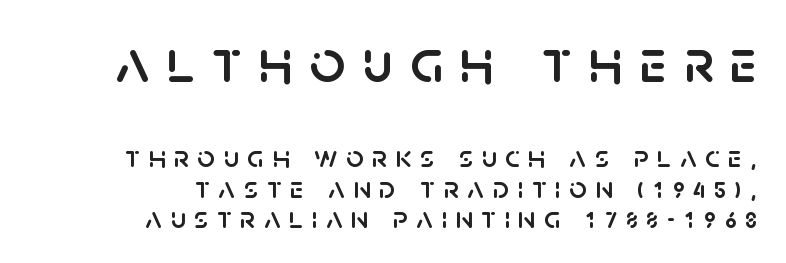
Rule under the text: the space is simply empty. You could only call the tracking loose — the letters float apart. Leftover space on each line is placed entirely before the opening word. Quick note: not italic, upright. Reading down the column, the eye jumps only a short way to each next line.
